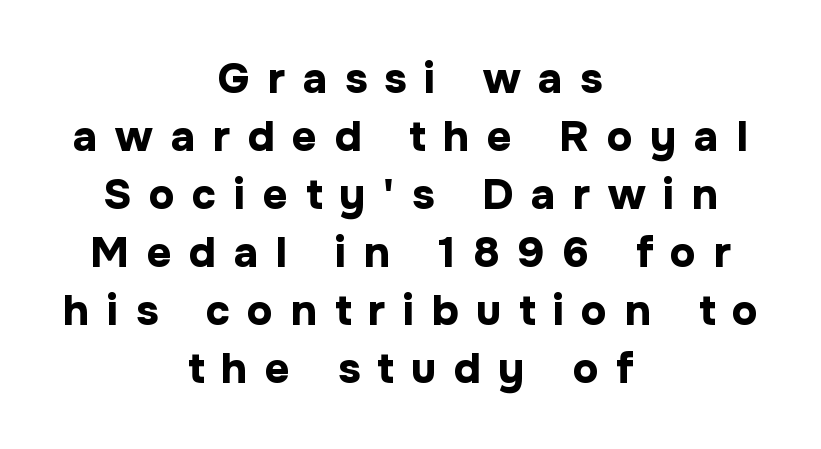
The image shows 43 px bold sans-serif type, upright; set centered, normal line spacing (1.35x), unusually wide letter spacing (+0.41 em), not underlined; low stroke contrast and a medium x-height.
